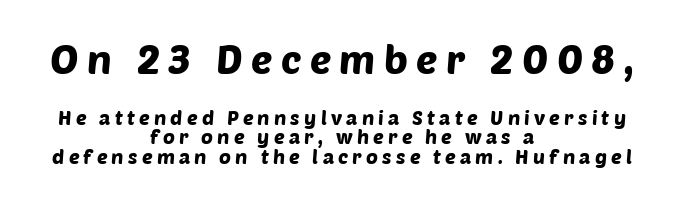
The image shows 40 px sans-serif type; set centered, tight line spacing (0.97x), unusually wide letter spacing (+0.21 em), not underlined; the first (top) block is 2.0x larger; low stroke contrast and a large x-height.
